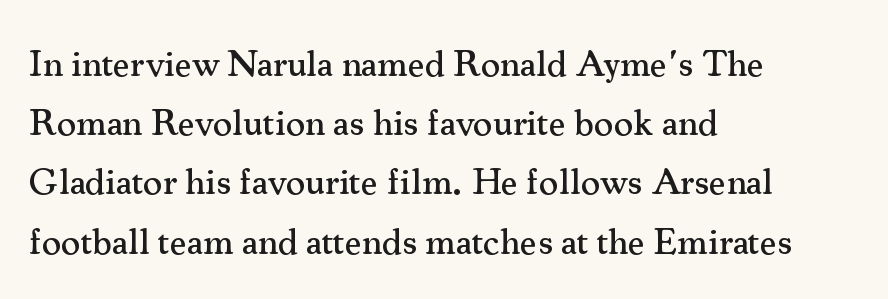
Characters remain perfectly vertical along every line. Where is the straight margin? On the left. The specimen omits any rule beneath the text block's lines. Tracking here is standard; glyphs follow each other at the usual distance.
